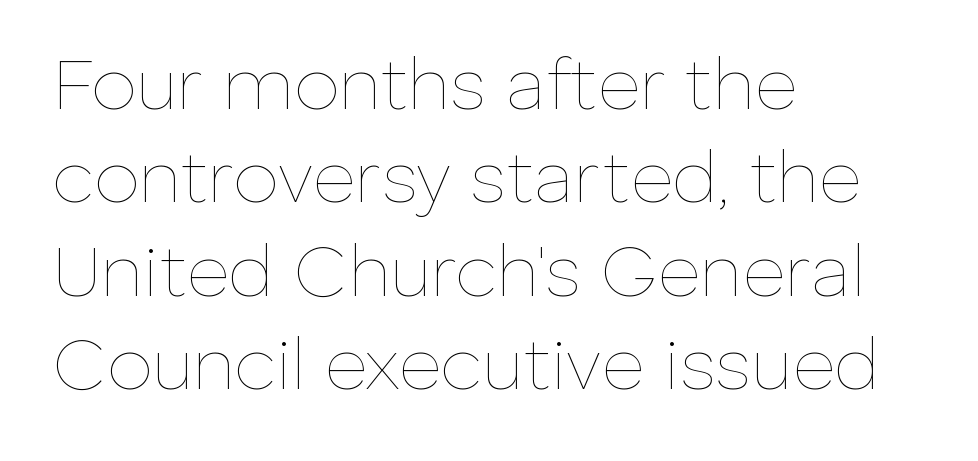
{"italic": "no", "bold": "no", "weight": "thin", "width": "normal", "stroke_contrast": "low", "x_height": "medium", "monospaced": "no", "underline": "no", "align": "left", "line_spacing": "normal", "line_spacing_ratio": 1.28, "letter_spacing": "normal", "letter_spacing_em": 0.0, "glyph_px": 73}
